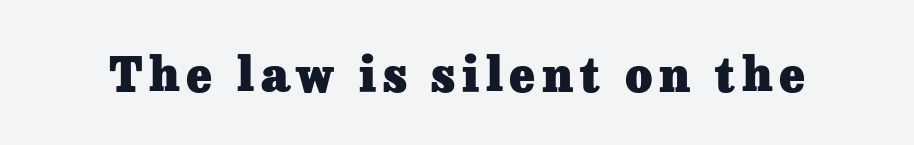
Old-style or modern, the face here clearly has serifs. Posture: vertical. Heft: maximum for text — a bold. Think of a printed novel: that variable character pitch is what you see here.
